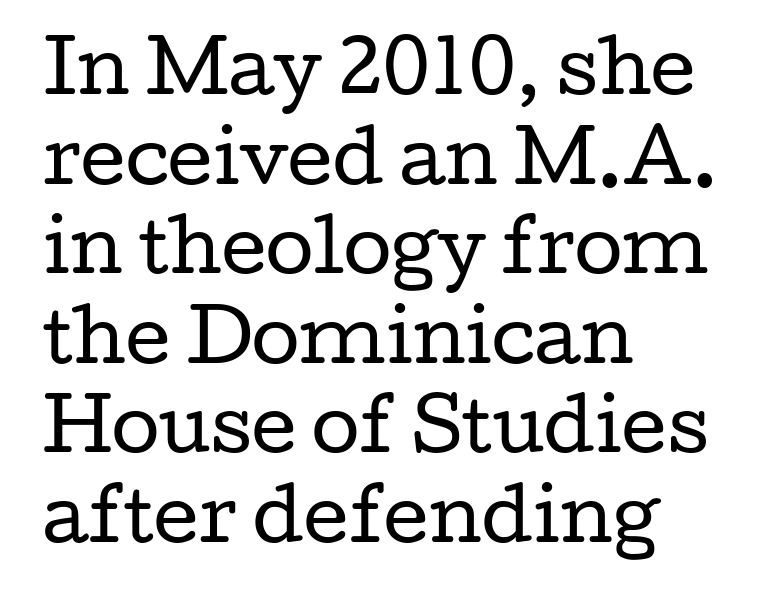
Q: Is the text bold? A: No.
Q: Is the text italic (slanted)? A: No, it is upright.
Q: Is the typeface a serif or a sans-serif typeface? A: Serif.
Q: Is the text underlined? A: No.
Q: How is the paragraph aligned? A: Left-aligned.
Q: Is the spacing between letters normal or unusually wide? A: Normal.
Q: Is the spacing between lines tight, normal or loose? A: Normal.
Q: Width (condensed, normal, or wide)? A: Wide.
Q: Stroke contrast? A: Low.
Q: x-height? A: Medium.
Q: Monospaced? A: No.
